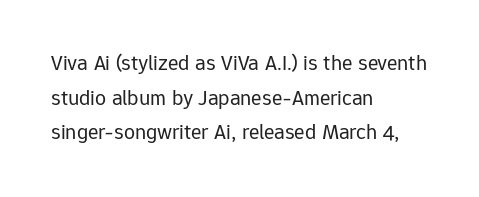
Which margin do the lines hug? The left one — the right edge is uneven. This is roman type, the default non-slanted kind. Summary of vertical rhythm: regular, with standard interline spacing. These glyphs show unthickened strokes, regular width or finer. The rendering keeps characters at their native spacing. The gap between lines stays unmarked.
